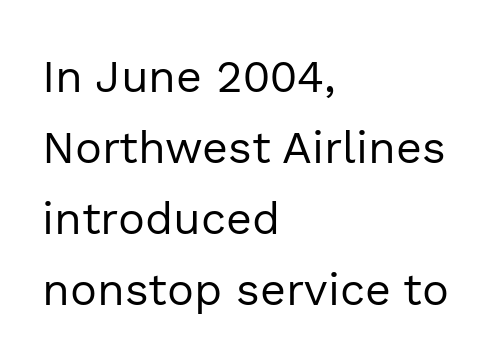
{"serif": "no", "italic": "no", "bold": "no", "weight": "regular", "width": "normal", "x_height": "medium", "monospaced": "no", "underline": "no", "align": "left", "line_spacing": "normal", "line_spacing_ratio": 1.58, "letter_spacing": "normal", "letter_spacing_em": 0.0, "glyph_px": 45}
